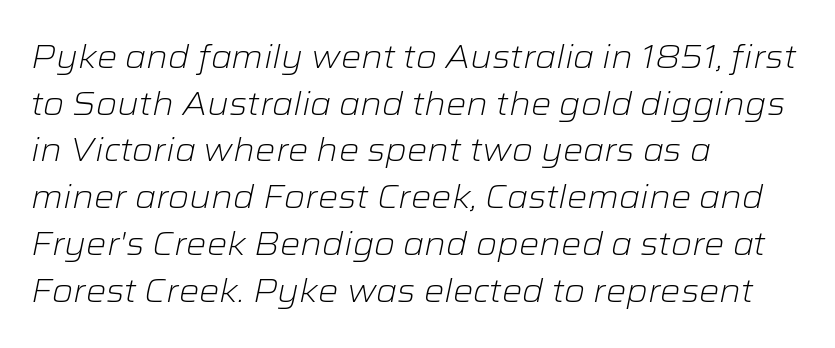
{"italic": "yes", "lean": "right", "slant_degrees": 12, "bold": "no", "weight": "light", "width": "wide", "stroke_contrast": "low", "x_height": "medium", "monospaced": "no", "underline": "no", "align": "left", "line_spacing": "normal", "line_spacing_ratio": 1.46, "letter_spacing": "normal", "letter_spacing_em": 0.0, "glyph_px": 32}
